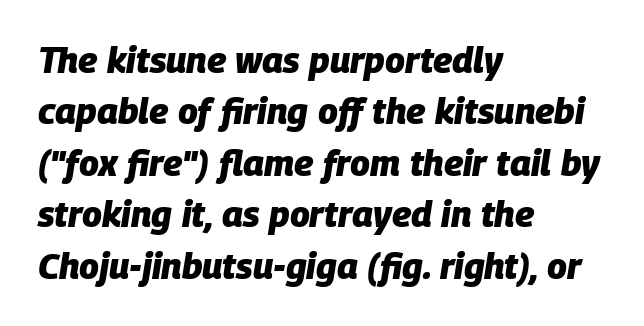
Q: Is the text bold? A: Yes.
Q: Is the text italic (slanted)? A: Yes, it leans right by about 9 degrees.
Q: Is the text underlined? A: No.
Q: How is the paragraph aligned? A: Left-aligned.
Q: Is the spacing between letters normal or unusually wide? A: Normal.
Q: Is the spacing between lines tight, normal or loose? A: Normal.
Q: Width (condensed, normal, or wide)? A: Normal.
Q: Stroke contrast? A: Low.
Q: x-height? A: Large.
Q: Monospaced? A: No.
